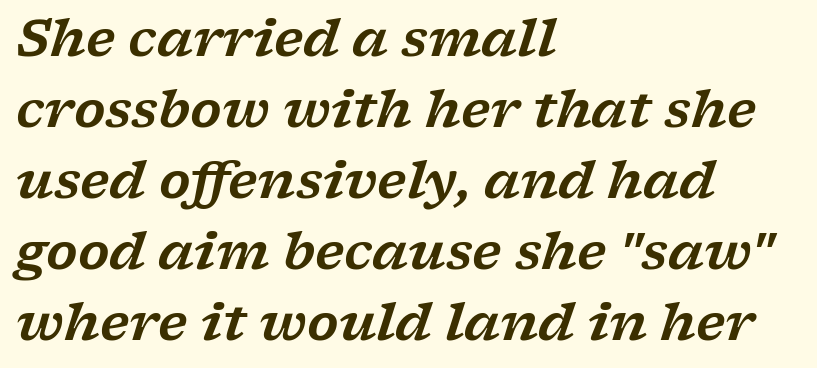
The image shows 51 px wide serif type, italic (leaning right); set left-aligned, normal line spacing (1.39x), normal letter spacing, not underlined; low stroke contrast and a medium x-height.
